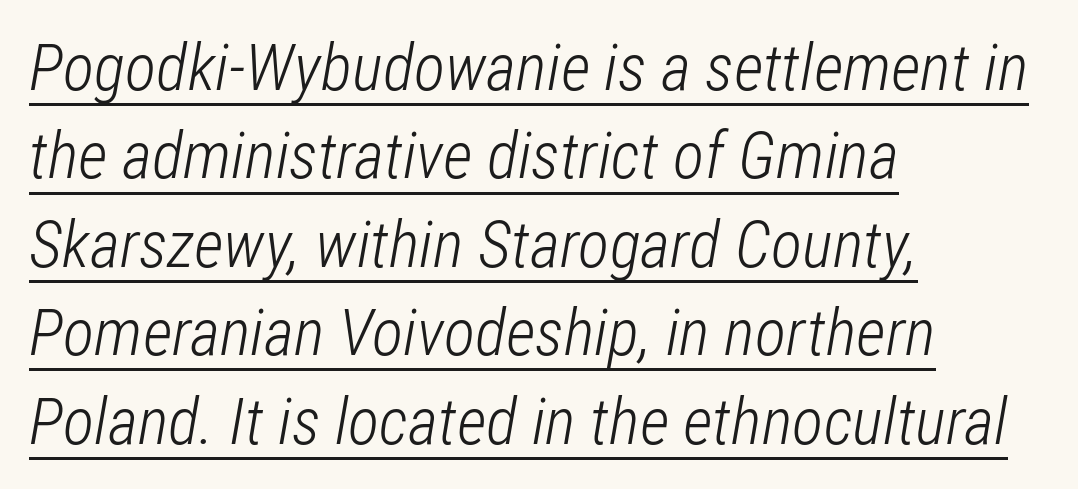
{"italic": "yes", "lean": "right", "slant_degrees": 12, "bold": "no", "weight": "light", "width": "condensed", "stroke_contrast": "low", "x_height": "medium", "monospaced": "no", "underline": "yes", "align": "left", "line_spacing": "normal", "line_spacing_ratio": 1.36, "letter_spacing": "normal", "letter_spacing_em": 0.0, "glyph_px": 65}
